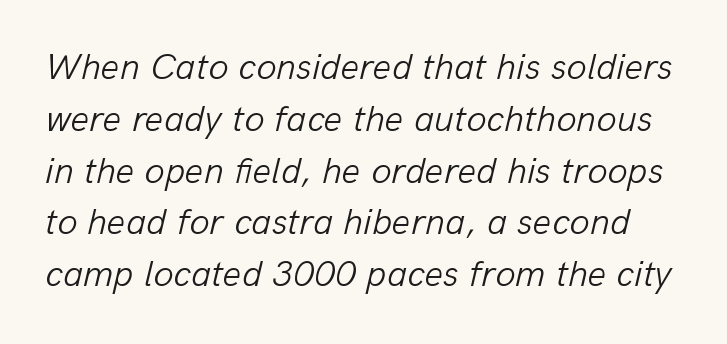
The image shows 37 px light type, italic (leaning right); set normal line spacing (1.4x), normal letter spacing, not underlined; low stroke contrast and a medium x-height.
